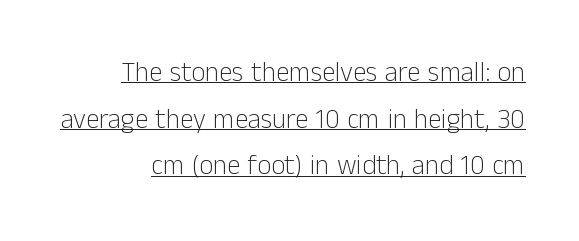
{"italic": "no", "bold": "no", "underline": "yes", "line_spacing_ratio": 1.73, "letter_spacing": "normal", "letter_spacing_em": 0.0, "glyph_px": 27}
